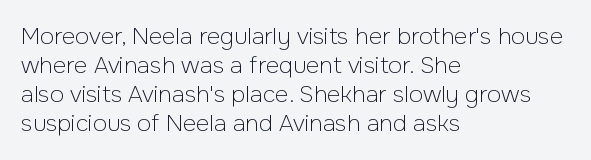
A typesetter would call this zero additional tracking. If you drew a line through each stem, it would be perfectly vertical. This block has exactly the height ordinary leading produces. Teacher's note: observe the even left margin — that is flush-left alignment. The area under the type is left untouched. This is not heavy type; no bold has been used.
